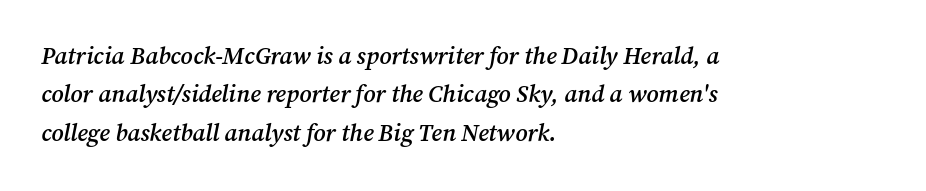
{"italic": "yes", "lean": "right", "slant_degrees": 12, "bold": "semi", "underline": "no", "align": "left", "line_spacing": "normal", "line_spacing_ratio": 1.6, "letter_spacing": "normal", "letter_spacing_em": 0.0, "glyph_px": 24}
